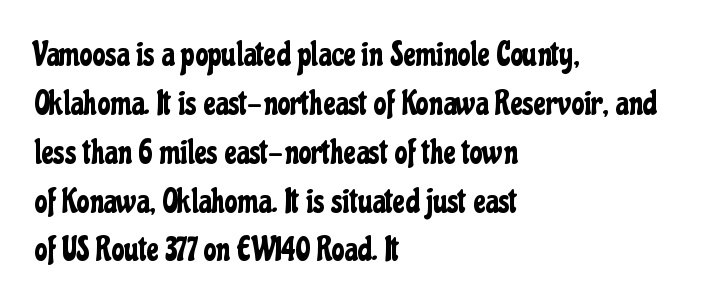
The image shows 33 px condensed sans-serif type, upright; set left-aligned, normal line spacing (1.48x), normal letter spacing, not underlined; low stroke contrast and a medium x-height.
